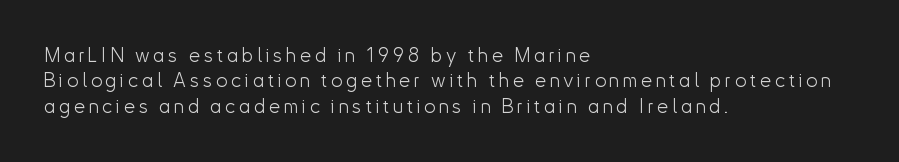
{"italic": "no", "bold": "no", "underline": "no", "align": "left", "line_spacing": "normal", "line_spacing_ratio": 1.27, "glyph_px": 20}
